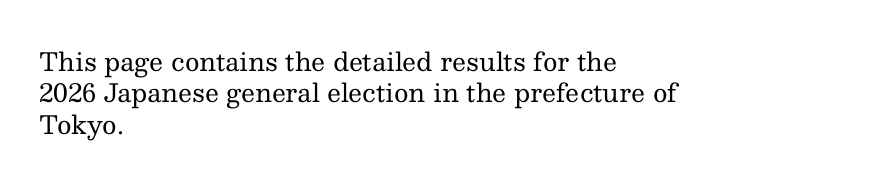
The image shows 25 px text type, upright; set left-aligned, normal line spacing (1.26x), normal letter spacing, not underlined.
